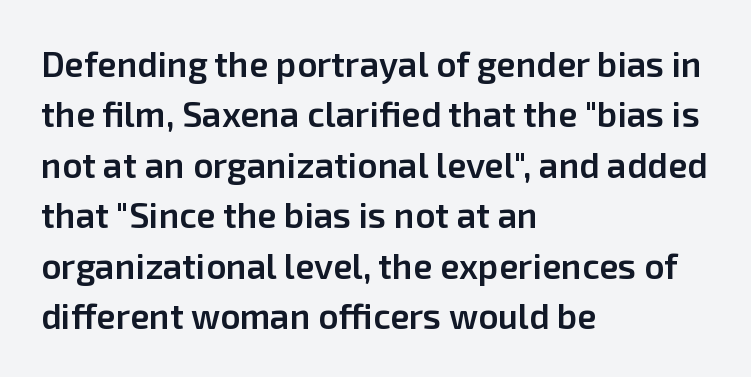
Q: Is the text bold? A: Semi-bold.
Q: Is the text italic (slanted)? A: No, it is upright.
Q: Is the typeface a serif or a sans-serif typeface? A: Sans-serif.
Q: Is the text underlined? A: No.
Q: How is the paragraph aligned? A: Left-aligned.
Q: Is the spacing between letters normal or unusually wide? A: Normal.
Q: Is the spacing between lines tight, normal or loose? A: Normal.
Q: Width (condensed, normal, or wide)? A: Normal.
Q: Stroke contrast? A: Low.
Q: x-height? A: Medium.
Q: Monospaced? A: No.
